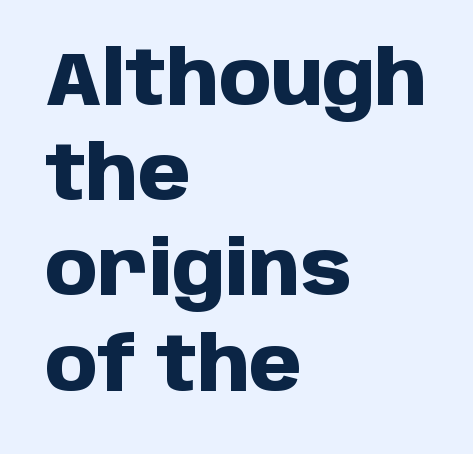
The image shows 75 px heavy sans-serif type, upright; set left-aligned, normal line spacing (1.27x), normal letter spacing, not underlined; low stroke contrast and a large x-height.
